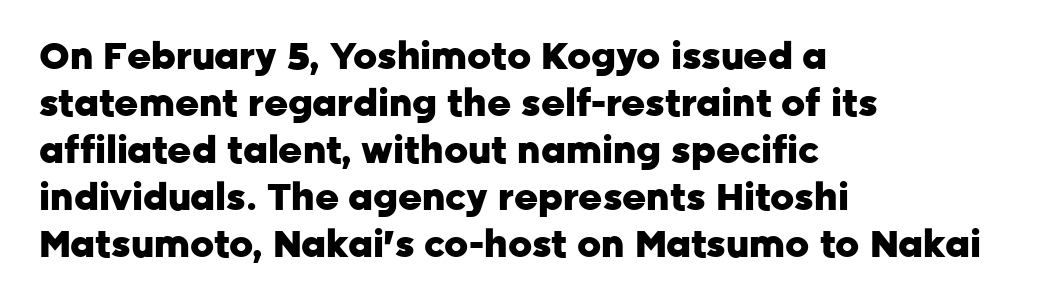
The strip under each line holds only bare page. Characters remain perfectly vertical along every line. Is this a sans? Yes — the strokes have no serifs. The letterforms sit shoulder to shoulder at normal distance. Pretty heavy lettering here — definitely bold.
